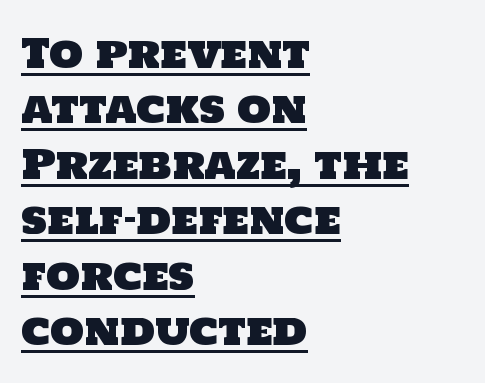
Q: Is the typeface a serif or a sans-serif typeface? A: Sans-serif.
Q: Is the text underlined? A: Yes.
Q: How is the paragraph aligned? A: Left-aligned.
Q: Is the spacing between letters normal or unusually wide? A: Normal.
Q: Is the spacing between lines tight, normal or loose? A: Normal.
Q: Width (condensed, normal, or wide)? A: Normal.
Q: Stroke contrast? A: Low.
Q: x-height? A: Large.
Q: Monospaced? A: No.
